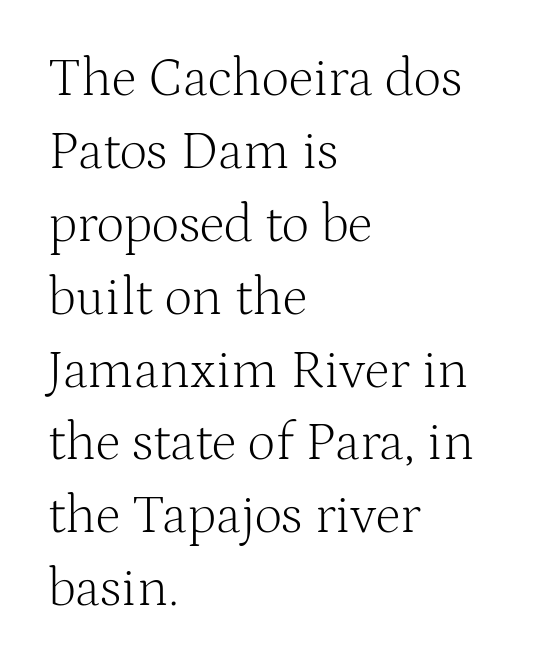
The image shows 54 px light serif type, upright; set left-aligned, normal line spacing (1.35x), normal letter spacing, not underlined; medium stroke contrast and a medium x-height.
